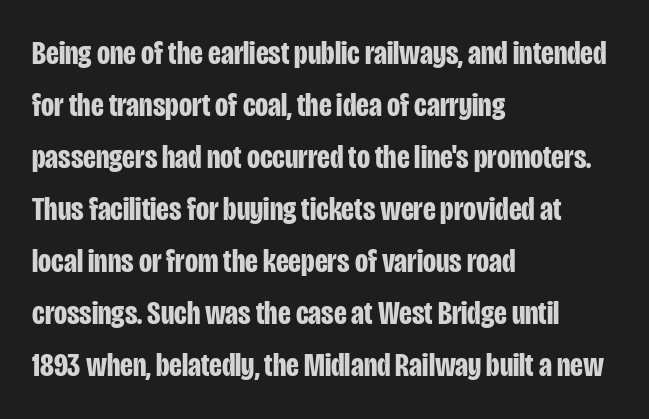
The image shows 34 px bold, condensed sans-serif type, upright; set left-aligned, normal line spacing (1.53x), normal letter spacing, not underlined; low stroke contrast and a large x-height.
